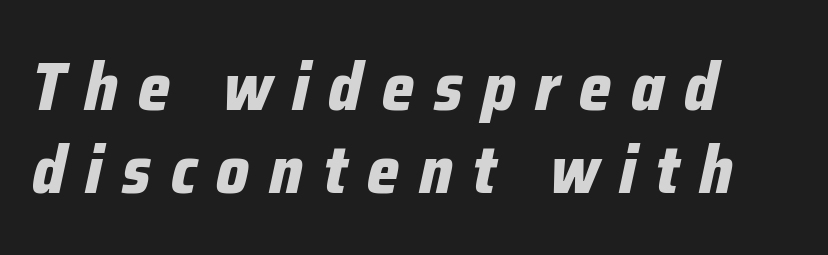
The image shows 68 px bold, condensed type, italic (leaning right); set left-aligned, line spacing 1.22x, unusually wide letter spacing (+0.29 em), not underlined; low stroke contrast and a medium x-height.
